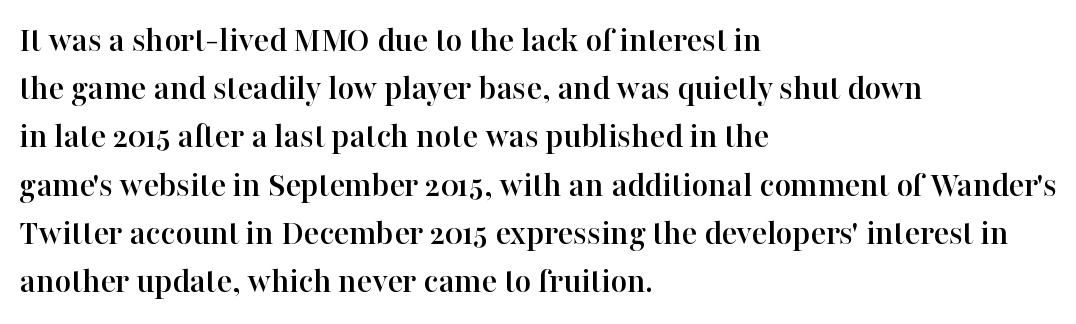
Q: Is the text italic (slanted)? A: No, it is upright.
Q: Is the typeface a serif or a sans-serif typeface? A: Serif.
Q: Is the text underlined? A: No.
Q: How is the paragraph aligned? A: Left-aligned.
Q: Is the spacing between letters normal or unusually wide? A: Normal.
Q: Is the spacing between lines tight, normal or loose? A: Normal.
Q: Width (condensed, normal, or wide)? A: Normal.
Q: Stroke contrast? A: High.
Q: x-height? A: Medium.
Q: Monospaced? A: No.
